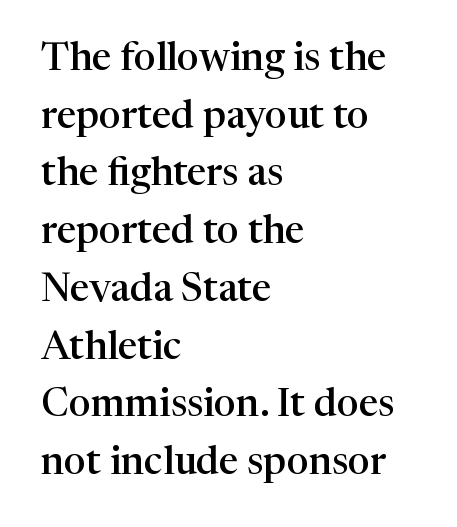
The image shows 39 px semibold serif type, upright; set left-aligned, normal line spacing (1.48x), normal letter spacing, not underlined; high stroke contrast and a medium x-height.
